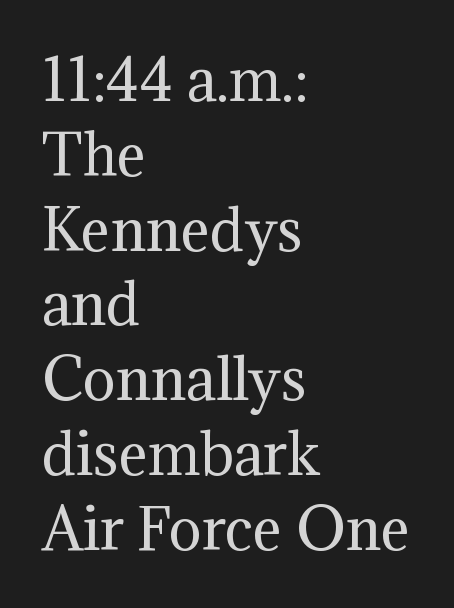
Q: Is the text bold? A: No.
Q: Is the text italic (slanted)? A: No, it is upright.
Q: Is the typeface a serif or a sans-serif typeface? A: Serif.
Q: Is the text underlined? A: No.
Q: How is the paragraph aligned? A: Left-aligned.
Q: Is the spacing between letters normal or unusually wide? A: Normal.
Q: Is the spacing between lines tight, normal or loose? A: Normal.
Q: Width (condensed, normal, or wide)? A: Normal.
Q: Stroke contrast? A: Medium.
Q: x-height? A: Medium.
Q: Monospaced? A: No.
